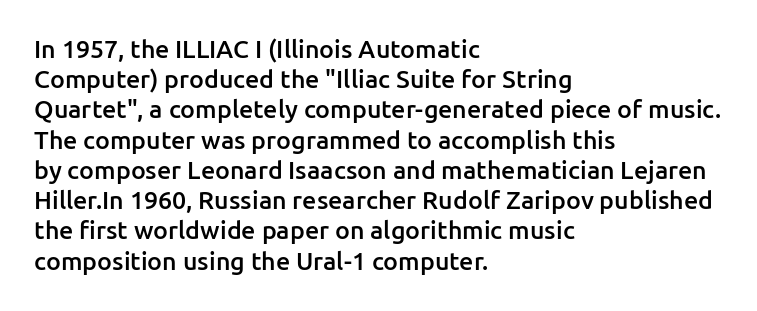
{"italic": "no", "bold": "semi", "underline": "no", "align": "left", "line_spacing_ratio": 1.21, "letter_spacing": "normal", "letter_spacing_em": 0.0, "glyph_px": 25}
